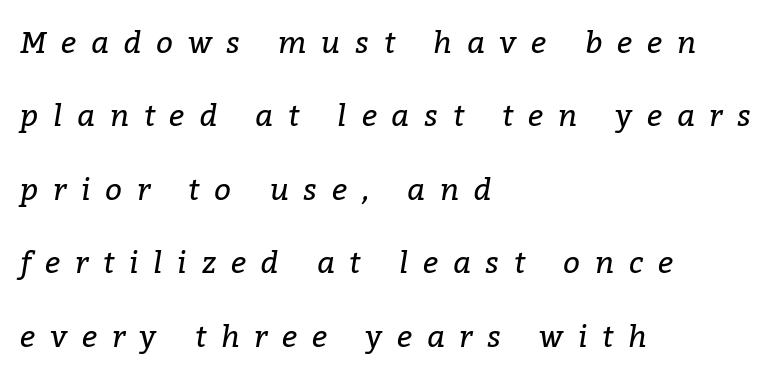
The image shows 30 px regular-weight serif type, italic (leaning right); set left-aligned, loose line spacing (2.45x), unusually wide letter spacing (+0.49 em), not underlined; low stroke contrast and a medium x-height.
